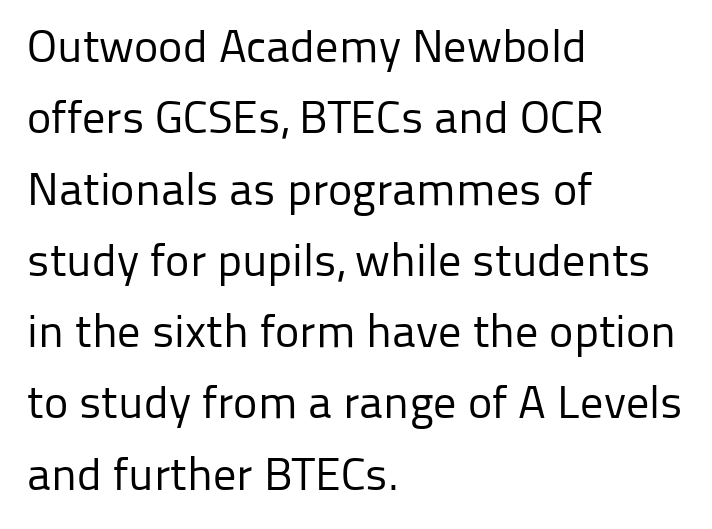
How would I describe the line gaps? Plain and ordinary. Clear beneath every line of the passage. Counters stay open thanks to moderate or lighter strokes. Where is the straight margin? On the left. Does the type have serifs? No, each stem ends abruptly.
